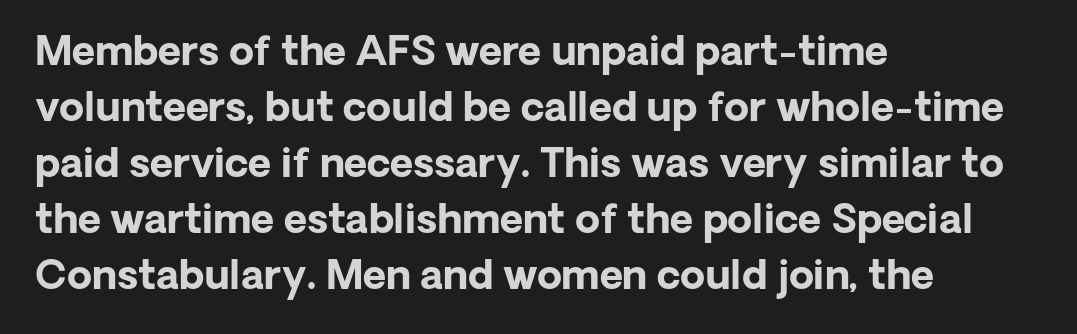
Honestly, the letter spacing is just normal — you wouldn't notice it. The font family rendered here belongs to the sans-serif group. The rendering uses natural spacing where letterforms have individual widths. When letters stand straight like this, we call the style roman or upright. Rule under the text: the space is simply empty. The text block is weighted toward the left margin, trailing off unevenly rightward.
